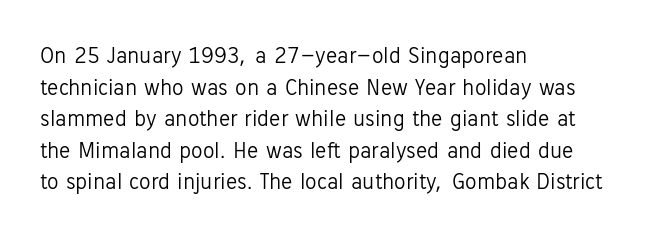
The strokes are not fattened; the text isn't bold. Beneath every word, the page is bare. Every row of glyphs begins at an identical x-position on the left. In terms of posture, this sample is upright.
